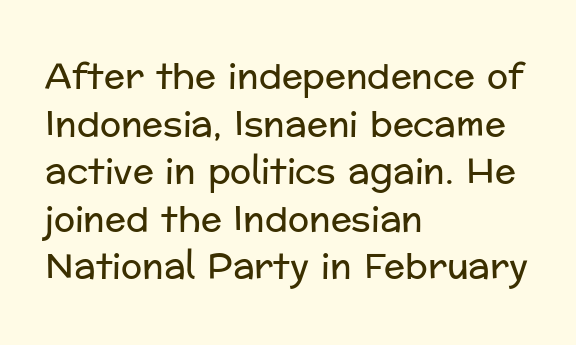
{"serif": "no", "italic": "no", "bold": "no", "weight": "regular", "width": "normal", "stroke_contrast": "low", "x_height": "medium", "monospaced": "no", "underline": "no", "align": "left", "line_spacing": "normal", "line_spacing_ratio": 1.36, "letter_spacing": "normal", "letter_spacing_em": 0.0, "glyph_px": 35}
